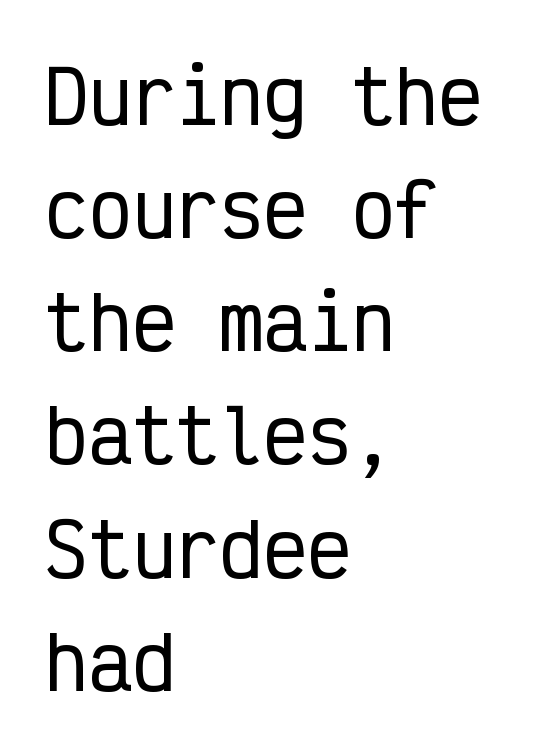
{"serif": "no", "italic": "no", "width": "condensed", "stroke_contrast": "low", "x_height": "medium", "monospaced": "yes", "underline": "no", "align": "left", "line_spacing": "normal", "line_spacing_ratio": 1.55, "letter_spacing": "normal", "letter_spacing_em": 0.0, "glyph_px": 73}
